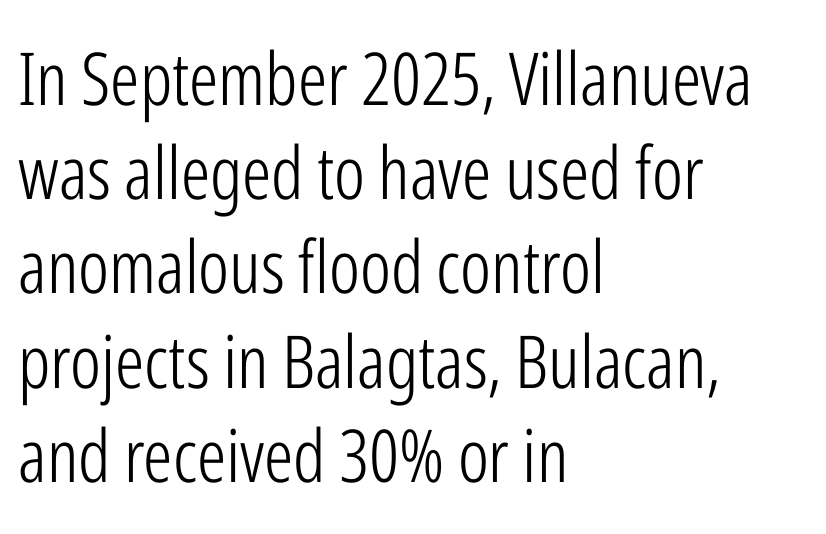
{"serif": "no", "italic": "no", "bold": "no", "weight": "light", "width": "condensed", "stroke_contrast": "low", "x_height": "medium", "monospaced": "no", "underline": "no", "align": "left", "line_spacing": "normal", "line_spacing_ratio": 1.29, "letter_spacing": "normal", "letter_spacing_em": 0.0, "glyph_px": 73}
